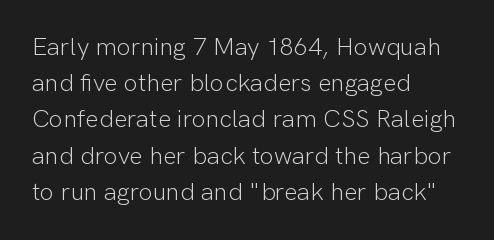
The image shows 25 px text type, upright; set left-aligned, normal line spacing (1.45x), normal letter spacing, not underlined.
